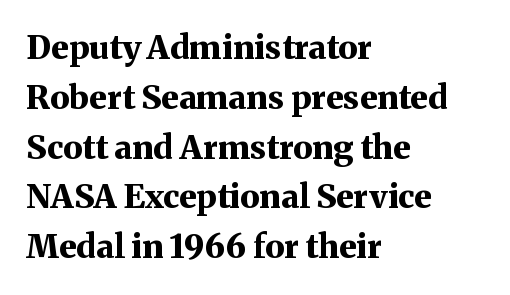
{"serif": "yes", "italic": "no", "bold": "yes", "weight": "bold", "width": "normal", "stroke_contrast": "medium", "x_height": "medium", "monospaced": "no", "underline": "no", "align": "left", "line_spacing": "normal", "line_spacing_ratio": 1.51, "letter_spacing": "normal", "letter_spacing_em": 0.0, "glyph_px": 33}
